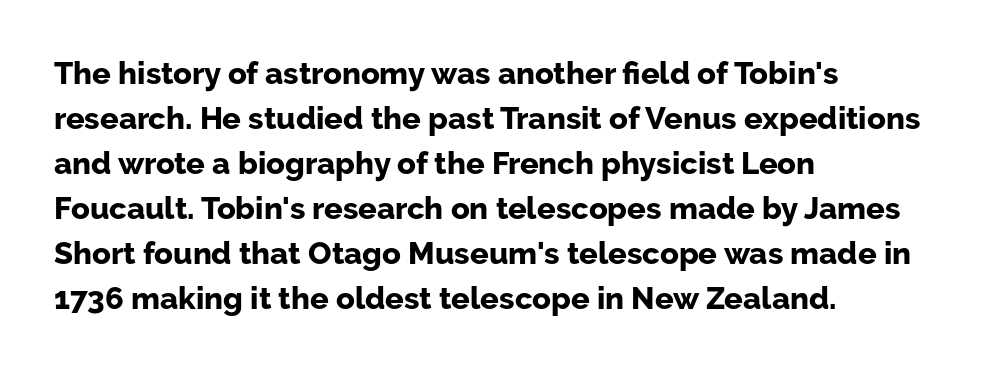
The image shows 31 px bold sans-serif type, upright; set left-aligned, normal line spacing (1.45x), normal letter spacing, not underlined; low stroke contrast and a medium x-height.
